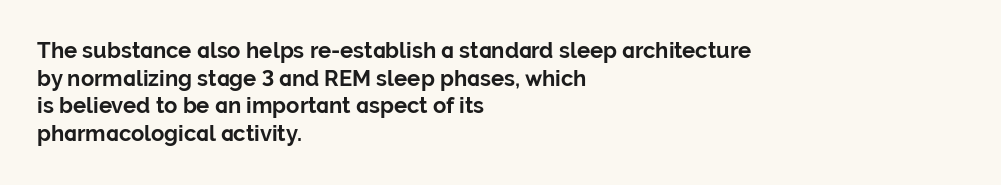
Q: Is the text bold? A: Yes.
Q: Is the text italic (slanted)? A: No, it is upright.
Q: Is the text underlined? A: No.
Q: How is the paragraph aligned? A: Left-aligned.
Q: Is the spacing between letters normal or unusually wide? A: Normal.
Q: Is the spacing between lines tight, normal or loose? A: Normal.
